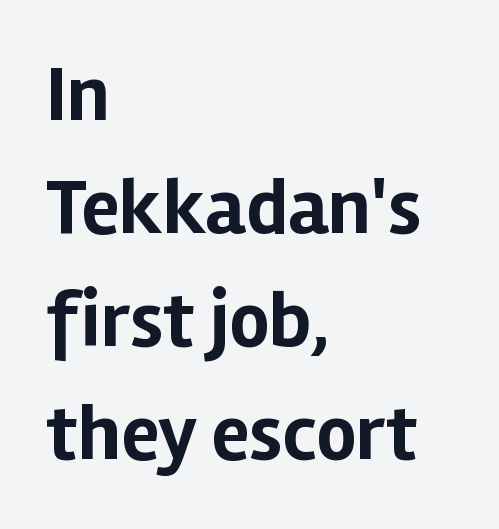
How heavy is the stroke? Heavy — this is a bold. The letters advance in unequal steps, a hallmark of proportional type. Check where the strokes stop: nothing finishes them off — pure sans. The lettering stays uniformly vertical, giving the passage a roman look. One glance says typical: line gaps are just what's usual.
